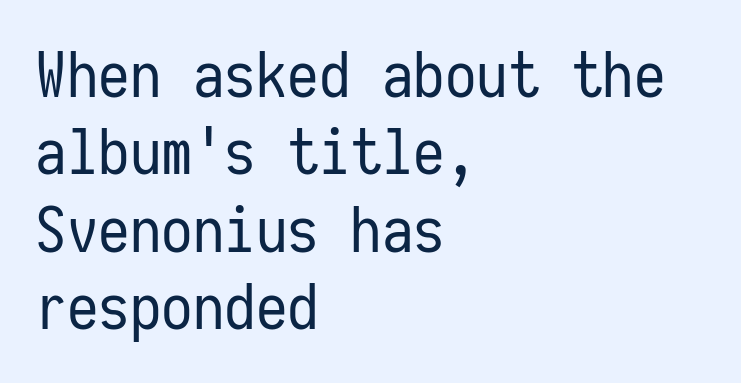
A typesetter would label this face a sans. A typesetter would call this zero additional tracking. Stem width sits at or under what a default text font uses. Typeset ragged right — the left edge is the straight one.
